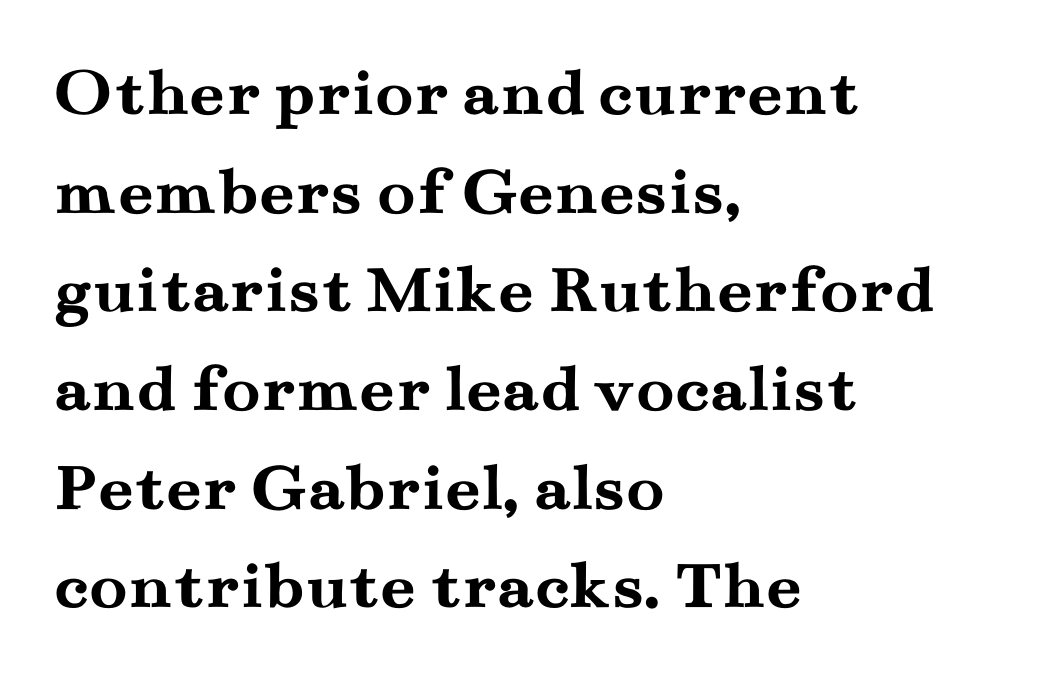
{"serif": "yes", "italic": "no", "bold": "yes", "weight": "semibold", "width": "wide", "stroke_contrast": "medium", "x_height": "small", "monospaced": "no", "underline": "no", "align": "left", "line_spacing": "normal", "line_spacing_ratio": 1.41, "letter_spacing": "normal", "letter_spacing_em": 0.0, "glyph_px": 70}
